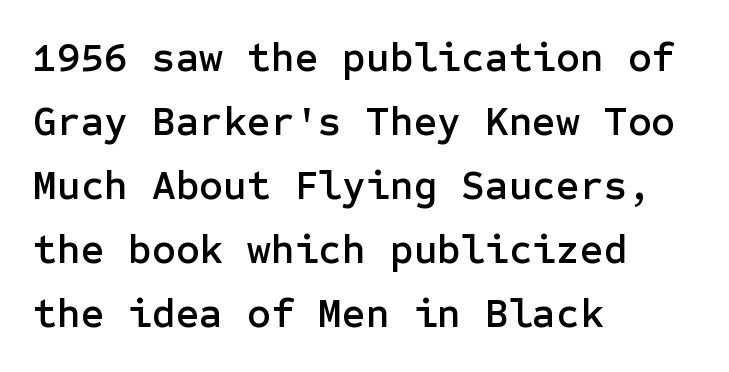
The image shows 41 px sans-serif type, upright; set left-aligned, normal line spacing (1.56x), normal letter spacing, not underlined; low stroke contrast and a medium x-height.
